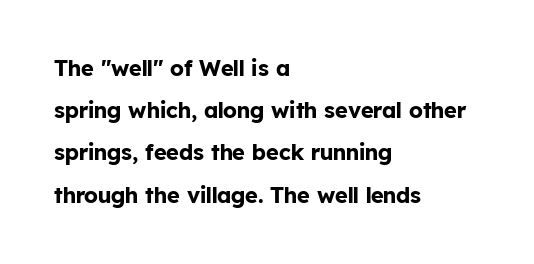
The image shows 22 px bold type, upright; set left-aligned, loose line spacing (1.92x), normal letter spacing, not underlined.
